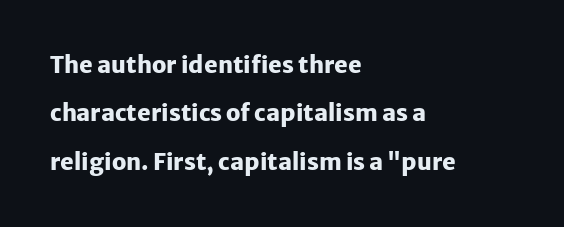
Rows of type keep a wide berth in the vertical direction. Typographic density is high because the face is bold. The passage shown has conventional tracking throughout. Underline: absent.
